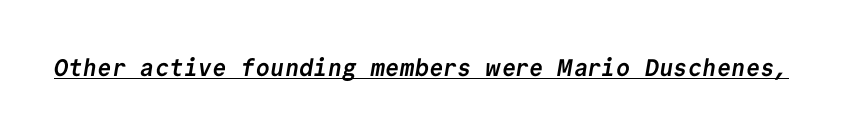
The image shows 24 px bold type; set normal letter spacing, underlined.
